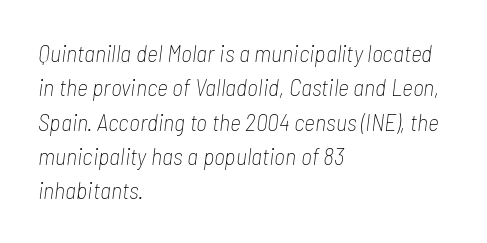
The specimen reads as italic at a glance. What's the leading like? Ordinary, nothing unusual. Is the stroke heavy? The answer is a plain regular-or-lighter. Type without underlining. How are the letters spaced? Ordinarily, with no added tracking. Short and long lines alike share a common starting point at left.
